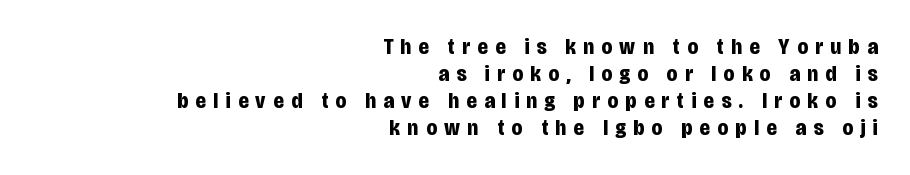
On the weight axis this lands at bold, roughly 700. Between one letter and the next there's a generous, obvious gap. Bare-footed words on every line. Layout note: lines flush right. The letters stand upright; this is a roman face.
